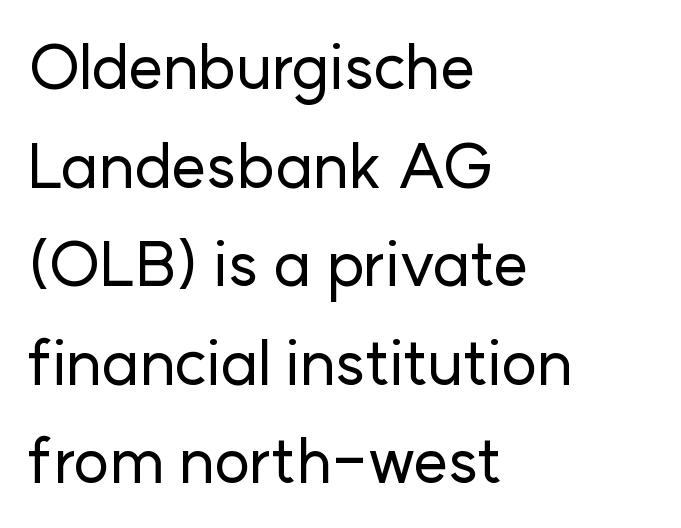
{"serif": "no", "italic": "no", "width": "normal", "stroke_contrast": "low", "x_height": "medium", "monospaced": "no", "underline": "no", "align": "left", "line_spacing": "normal", "line_spacing_ratio": 1.59, "letter_spacing": "normal", "letter_spacing_em": 0.0, "glyph_px": 62}
